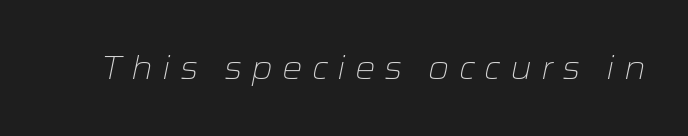
The image shows 32 px light, wide type, italic (leaning right); set unusually wide letter spacing (+0.28 em), not underlined; low stroke contrast and a medium x-height.
